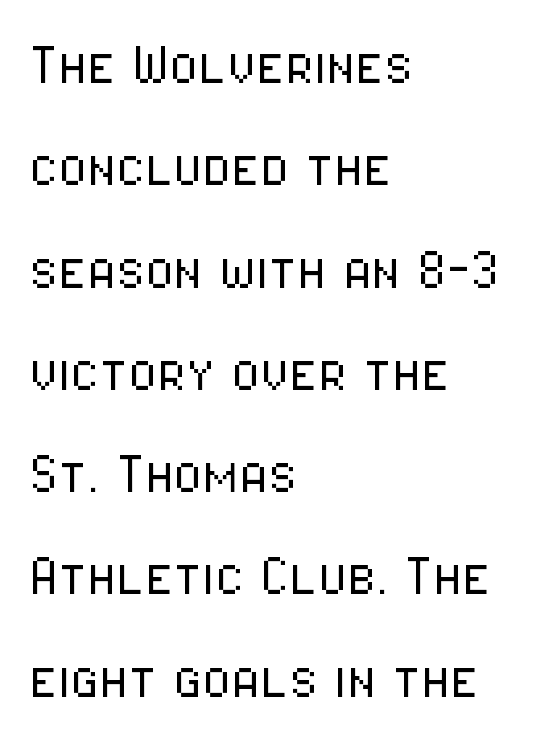
The image shows 66 px light, condensed sans-serif type, upright; set left-aligned, normal line spacing (1.55x), normal letter spacing, not underlined; low stroke contrast and a medium x-height.
